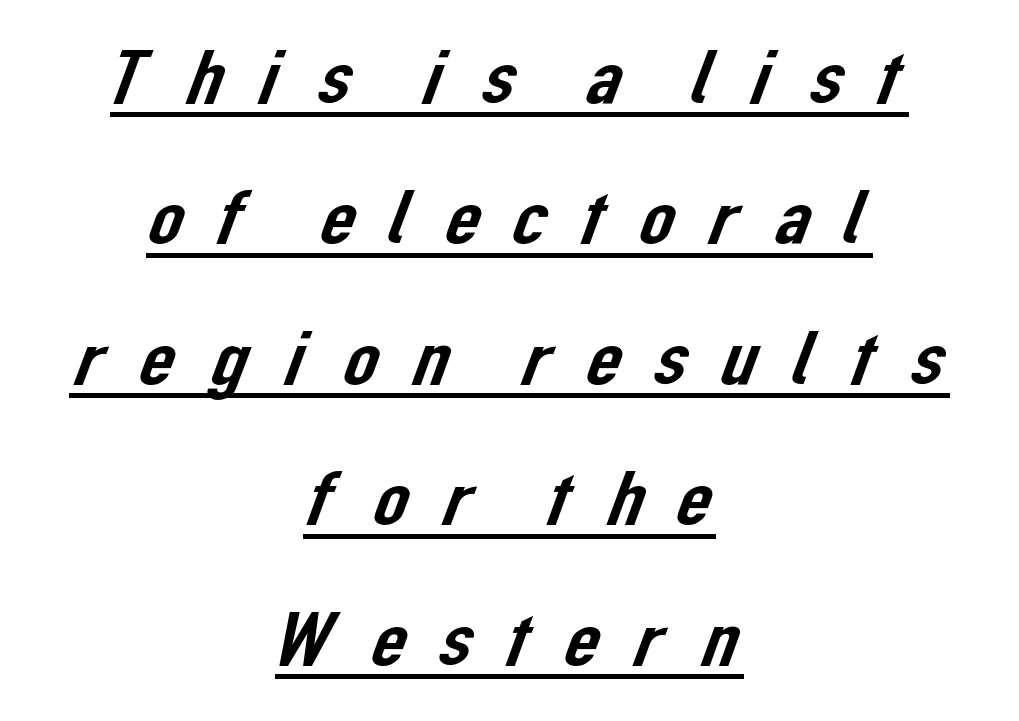
{"serif": "no", "width": "normal", "stroke_contrast": "low", "x_height": "medium", "monospaced": "no", "underline": "yes", "align": "center", "line_spacing_ratio": 1.8, "letter_spacing": "wide", "letter_spacing_em": 0.32, "glyph_px": 78}
